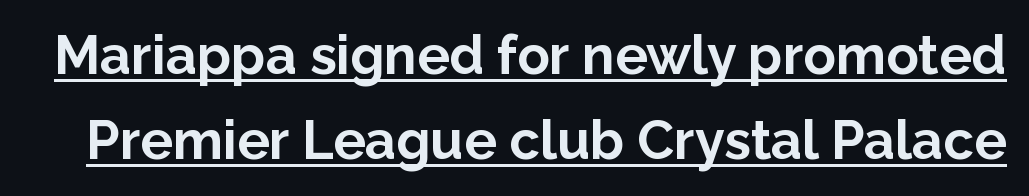
Q: Is the text bold? A: Yes.
Q: Is the text italic (slanted)? A: No, it is upright.
Q: Is the typeface a serif or a sans-serif typeface? A: Sans-serif.
Q: Is the text underlined? A: Yes.
Q: Is the spacing between letters normal or unusually wide? A: Normal.
Q: Is the spacing between lines tight, normal or loose? A: Normal.
Q: Width (condensed, normal, or wide)? A: Normal.
Q: Stroke contrast? A: Low.
Q: x-height? A: Medium.
Q: Monospaced? A: No.
